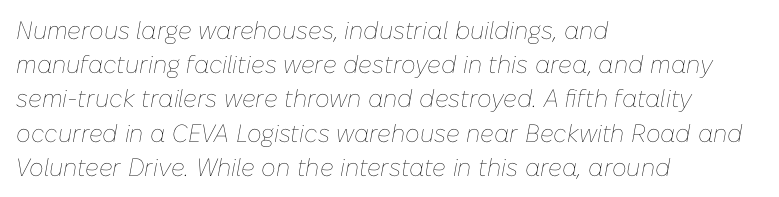
The image shows 25 px text type, italic (leaning right); set left-aligned, normal line spacing (1.37x), normal letter spacing, not underlined.
